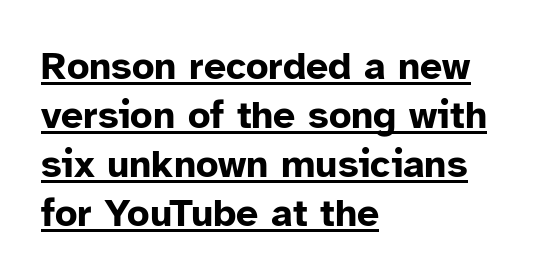
Short note: letters normally spaced. The ragged edge is on the right, which tells us the setting is flush left. Vertical spacing — default. Somebody hit Ctrl+U on this one — the words are underlined. Is this a fixed-width face? No — the glyphs have proportional, varying widths. The letters stand straight up with perfectly vertical stems.
